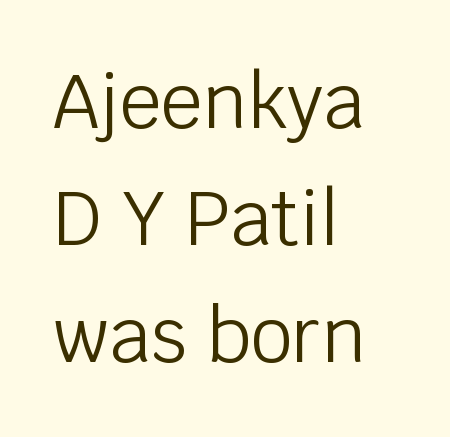
{"serif": "no", "italic": "no", "bold": "no", "weight": "light", "width": "normal", "stroke_contrast": "low", "x_height": "large", "monospaced": "no", "underline": "no", "align": "left", "line_spacing": "normal", "line_spacing_ratio": 1.58, "letter_spacing": "normal", "letter_spacing_em": 0.0, "glyph_px": 74}
